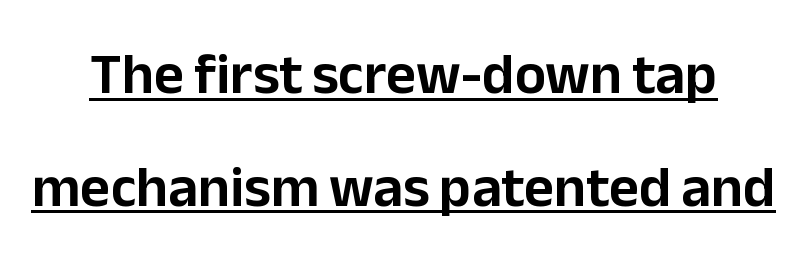
The lines are spread far apart with generous leading. Caption: standard tracking, unaltered. Is this a fixed-width face? No — the glyphs have proportional, varying widths. The string is rendered with underlining switched on. Tall strokes in this sample are plumb rather than angled.
